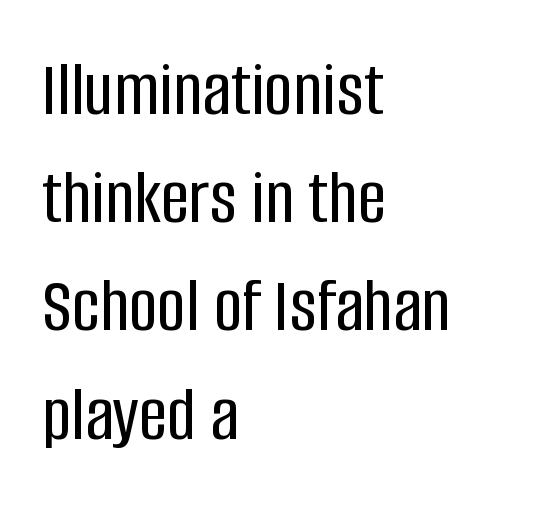
The image shows 79 px condensed sans-serif type, upright; set left-aligned, normal line spacing (1.37x), normal letter spacing, not underlined; low stroke contrast and a large x-height.
